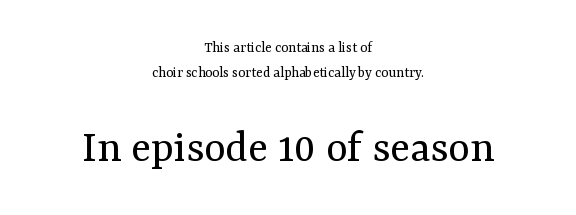
Q: Is the text bold? A: No.
Q: Is the text italic (slanted)? A: No, it is upright.
Q: Is the typeface a serif or a sans-serif typeface? A: Serif.
Q: Is the text underlined? A: No.
Q: How is the paragraph aligned? A: Centered.
Q: Is the spacing between letters normal or unusually wide? A: Normal.
Q: Is the spacing between lines tight, normal or loose? A: Normal.
Q: Which block of text is set in a larger size, the first (top) or the second (bottom)? A: The second (bottom) one.
Q: Width (condensed, normal, or wide)? A: Normal.
Q: Stroke contrast? A: Medium.
Q: x-height? A: Medium.
Q: Monospaced? A: No.
